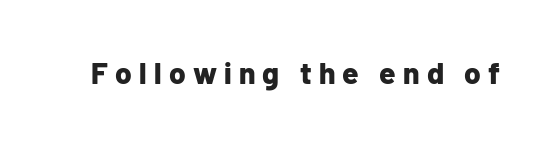
Q: Is the text bold? A: Yes.
Q: Is the text italic (slanted)? A: No, it is upright.
Q: Is the typeface a serif or a sans-serif typeface? A: Sans-serif.
Q: Is the text underlined? A: No.
Q: Is the spacing between letters normal or unusually wide? A: Unusually wide.
Q: Width (condensed, normal, or wide)? A: Normal.
Q: Stroke contrast? A: Low.
Q: x-height? A: Medium.
Q: Monospaced? A: No.
